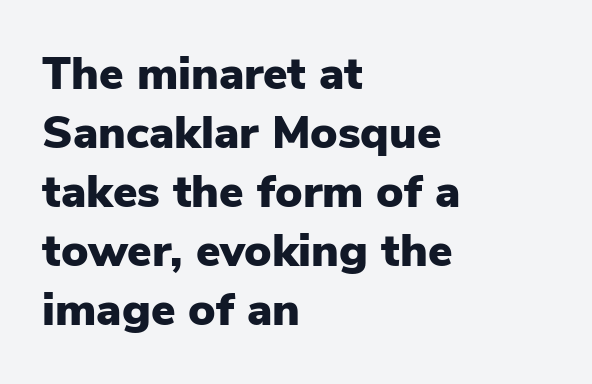
Q: Is the text bold? A: Yes.
Q: Is the text italic (slanted)? A: No, it is upright.
Q: Is the typeface a serif or a sans-serif typeface? A: Sans-serif.
Q: Is the text underlined? A: No.
Q: How is the paragraph aligned? A: Left-aligned.
Q: Is the spacing between letters normal or unusually wide? A: Normal.
Q: Is the spacing between lines tight, normal or loose? A: Normal.
Q: Width (condensed, normal, or wide)? A: Normal.
Q: Stroke contrast? A: Low.
Q: x-height? A: Medium.
Q: Monospaced? A: No.
